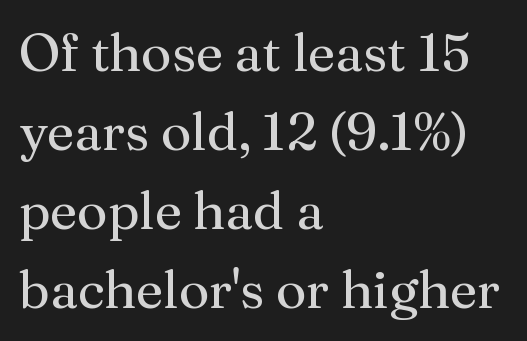
Q: Is the text bold? A: No.
Q: Is the text italic (slanted)? A: No, it is upright.
Q: Is the typeface a serif or a sans-serif typeface? A: Serif.
Q: Is the text underlined? A: No.
Q: How is the paragraph aligned? A: Left-aligned.
Q: Is the spacing between letters normal or unusually wide? A: Normal.
Q: Is the spacing between lines tight, normal or loose? A: Normal.
Q: Width (condensed, normal, or wide)? A: Normal.
Q: Stroke contrast? A: Medium.
Q: x-height? A: Medium.
Q: Monospaced? A: No.
